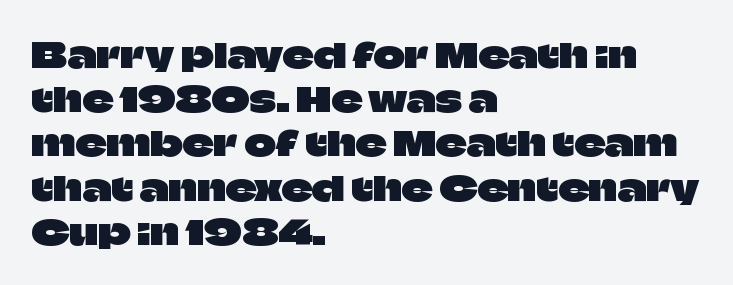
The string is rendered with underlining switched off. Spacing verdict: proportional, widths tailored to each character. Posture: upright roman. Regarding serifs, this sample does without them. Notice how the passage keeps a crisp vertical edge on the left only. This sample uses plain, unmodified letter spacing.
